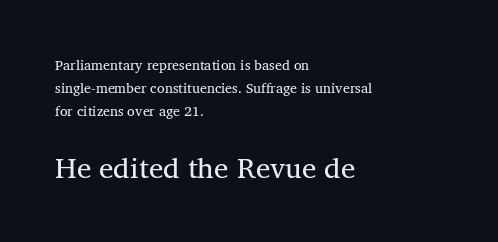
This is roman type, the default non-slanted kind. What's the leading like? Ordinary, nothing unusual. Just letters on the line, the space beneath them empty. Little horizontal feet cap the strokes, marking this as serif type.
